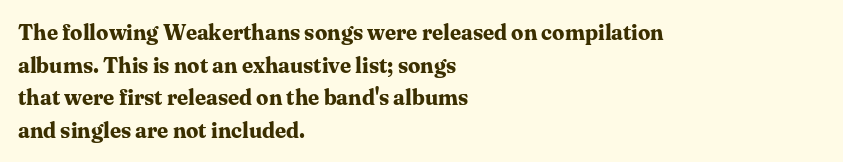
The letters stand straight up with perfectly vertical stems. Vertical spacing — default. Beneath every word, the page is bare. Typeset ragged right — the left edge is the straight one.
